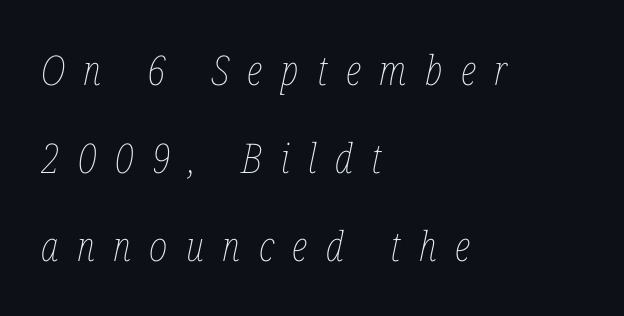
{"italic": "yes", "lean": "right", "slant_degrees": 12, "bold": "no", "weight": "thin", "width": "condensed", "stroke_contrast": "low", "x_height": "medium", "monospaced": "no", "underline": "no", "align": "left", "line_spacing": "loose", "line_spacing_ratio": 2.15, "letter_spacing": "wide", "letter_spacing_em": 0.45, "glyph_px": 41}
